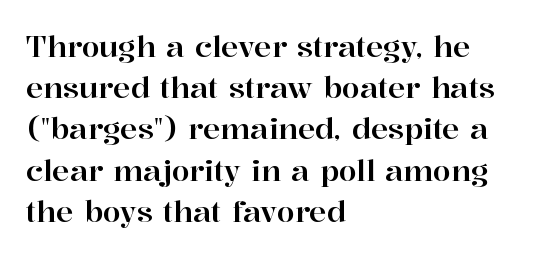
{"serif": "yes", "italic": "no", "width": "normal", "stroke_contrast": "high", "x_height": "medium", "monospaced": "no", "underline": "no", "align": "left", "line_spacing": "normal", "line_spacing_ratio": 1.42, "letter_spacing": "normal", "letter_spacing_em": 0.0, "glyph_px": 29}
